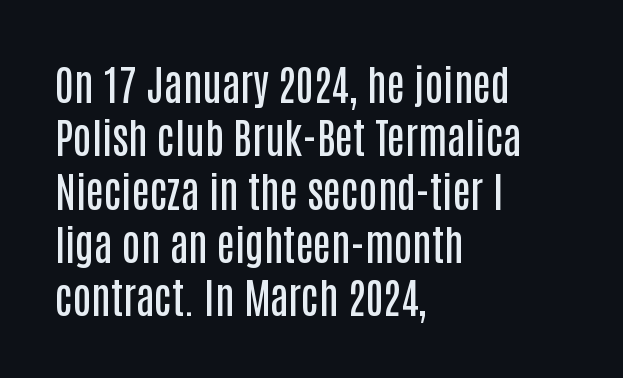
{"serif": "no", "italic": "no", "bold": "semi", "weight": "semibold", "width": "condensed", "stroke_contrast": "low", "x_height": "large", "monospaced": "no", "underline": "no", "align": "left", "line_spacing": "normal", "line_spacing_ratio": 1.3, "letter_spacing": "normal", "letter_spacing_em": 0.0, "glyph_px": 41}
